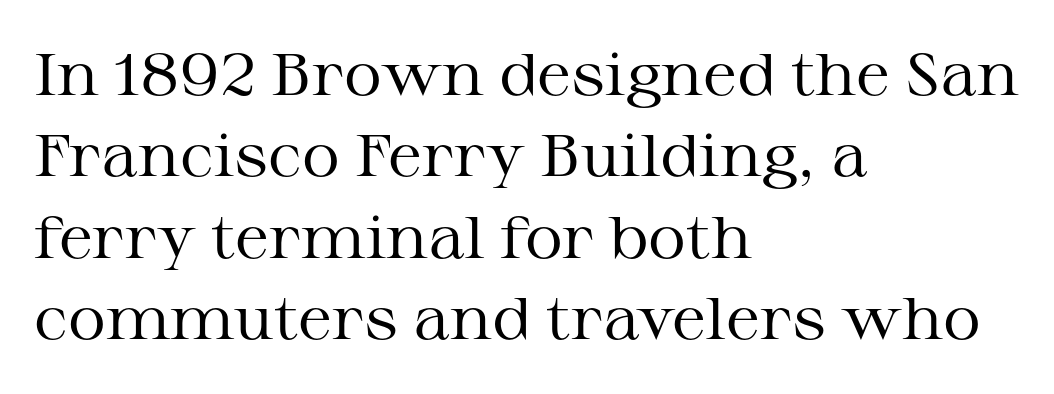
The image shows 59 px regular-weight, wide serif type, upright; set left-aligned, normal line spacing (1.38x), normal letter spacing, not underlined; medium stroke contrast and a medium x-height.
